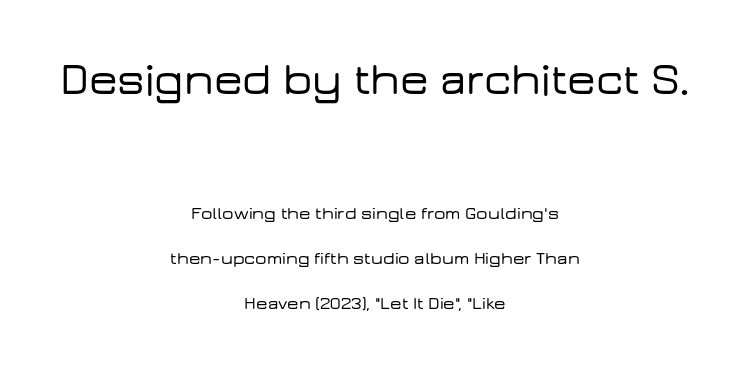
Q: Is the text italic (slanted)? A: No, it is upright.
Q: Is the typeface a serif or a sans-serif typeface? A: Sans-serif.
Q: Is the text underlined? A: No.
Q: How is the paragraph aligned? A: Centered.
Q: Is the spacing between letters normal or unusually wide? A: Normal.
Q: Is the spacing between lines tight, normal or loose? A: Loose.
Q: Which block of text is set in a larger size, the first (top) or the second (bottom)? A: The first (top) one.
Q: Width (condensed, normal, or wide)? A: Wide.
Q: Stroke contrast? A: Low.
Q: x-height? A: Medium.
Q: Monospaced? A: No.
